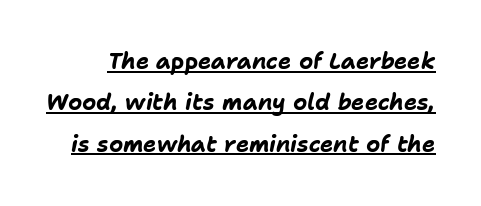
Q: Is the text bold? A: Yes.
Q: Is the text italic (slanted)? A: Yes, it leans right by about 11 degrees.
Q: Is the text underlined? A: Yes.
Q: Is the spacing between letters normal or unusually wide? A: Normal.
